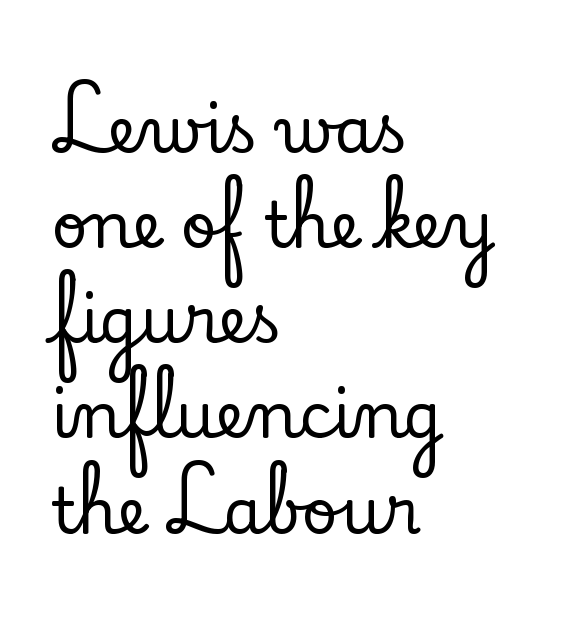
These lines keep a tight, regular rhythm from letter to letter. Does the type have serifs? Yes, each stem ends in a small foot. Left-aligned paragraph, ragged on the right. Lines of text with bare space underneath.
